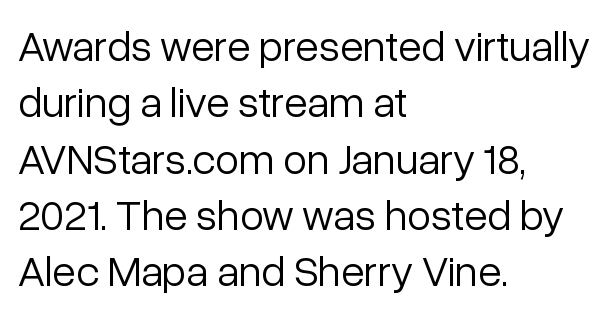
{"serif": "no", "italic": "no", "bold": "no", "weight": "light", "width": "normal", "stroke_contrast": "low", "x_height": "medium", "monospaced": "no", "underline": "no", "align": "left", "line_spacing": "normal", "line_spacing_ratio": 1.31, "letter_spacing": "normal", "letter_spacing_em": 0.0, "glyph_px": 43}
